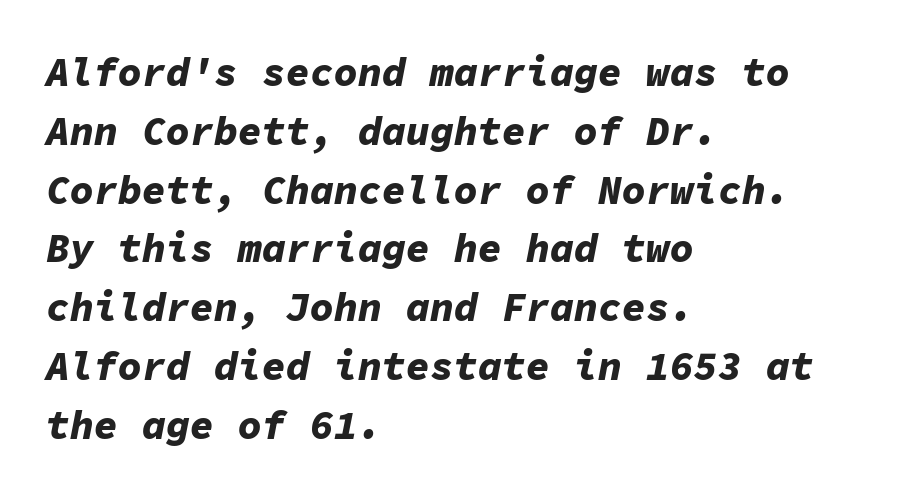
The image shows 40 px bold type, italic (leaning right), monospaced; set left-aligned, normal line spacing (1.47x), normal letter spacing, not underlined; low stroke contrast and a medium x-height.
